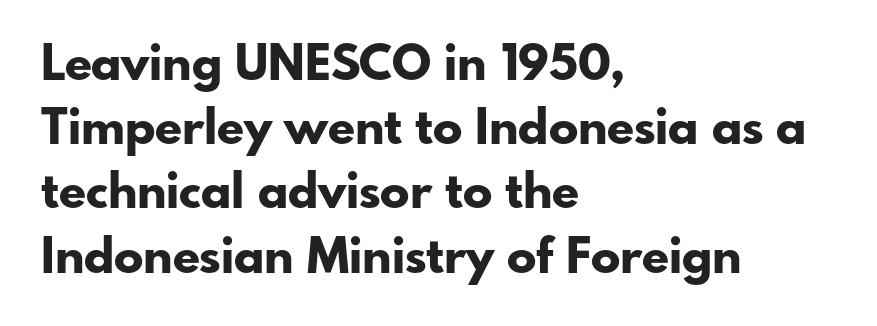
Q: Is the text bold? A: Yes.
Q: Is the text italic (slanted)? A: No, it is upright.
Q: Is the typeface a serif or a sans-serif typeface? A: Sans-serif.
Q: Is the text underlined? A: No.
Q: How is the paragraph aligned? A: Left-aligned.
Q: Is the spacing between letters normal or unusually wide? A: Normal.
Q: Is the spacing between lines tight, normal or loose? A: Normal.
Q: Width (condensed, normal, or wide)? A: Normal.
Q: Stroke contrast? A: Low.
Q: x-height? A: Small.
Q: Monospaced? A: No.
